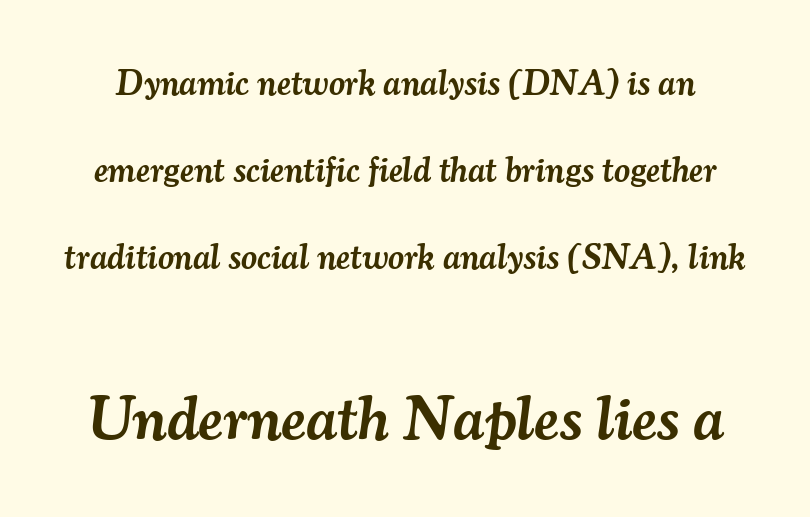
Nobody drew a line under any word here. Successive baselines arrive slowly, with a big drop between each. Would a proofreader flag this as italicized? Yes. Does the bottom block carry the larger type? Yes, it does. These lines are rendered in a variable-pitch font.
